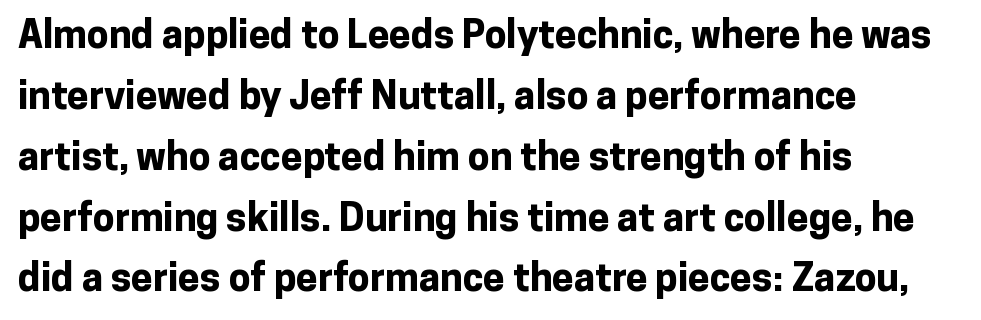
{"serif": "no", "italic": "no", "bold": "yes", "weight": "bold", "width": "normal", "stroke_contrast": "low", "x_height": "medium", "monospaced": "no", "underline": "no", "align": "left", "line_spacing": "normal", "line_spacing_ratio": 1.56, "letter_spacing": "normal", "letter_spacing_em": 0.0, "glyph_px": 39}
